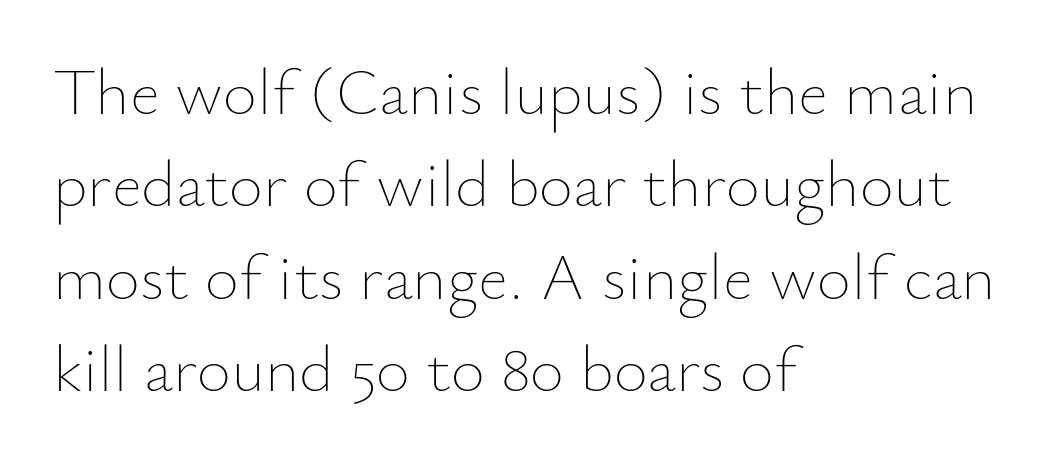
Q: Is the text bold? A: No.
Q: Is the text italic (slanted)? A: No, it is upright.
Q: Is the text underlined? A: No.
Q: How is the paragraph aligned? A: Left-aligned.
Q: Is the spacing between letters normal or unusually wide? A: Normal.
Q: Is the spacing between lines tight, normal or loose? A: Normal.
Q: Width (condensed, normal, or wide)? A: Normal.
Q: Stroke contrast? A: Low.
Q: x-height? A: Small.
Q: Monospaced? A: No.
